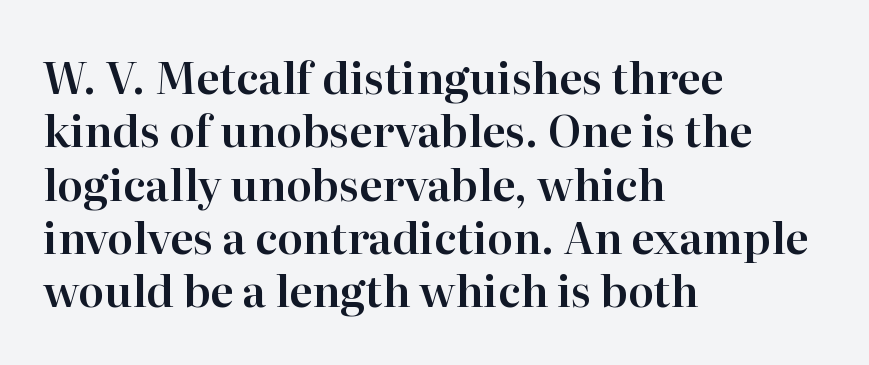
The image shows 43 px serif type, upright; set left-aligned, line spacing 1.24x, normal letter spacing, not underlined; high stroke contrast and a medium x-height.
